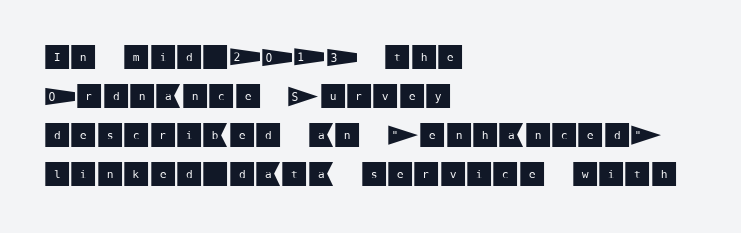
Q: Is the text italic (slanted)? A: No, it is upright.
Q: Is the text underlined? A: No.
Q: How is the paragraph aligned? A: Left-aligned.
Q: Is the spacing between letters normal or unusually wide? A: Normal.
Q: Is the spacing between lines tight, normal or loose? A: Normal.
